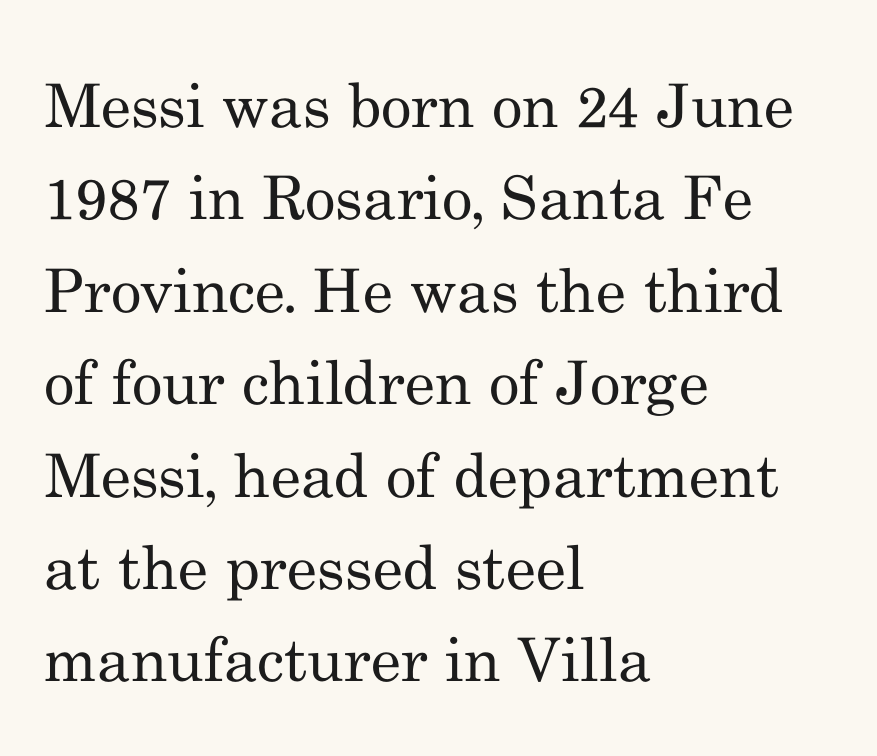
Does the lettering tilt? It doesn't — this is upright. Looks like regular typesetting: each glyph gets only the width it needs. Stroke terminals: seriffed. The weight would be labelled regular, book, light, or lighter still. Plain, unruled lines of type.
